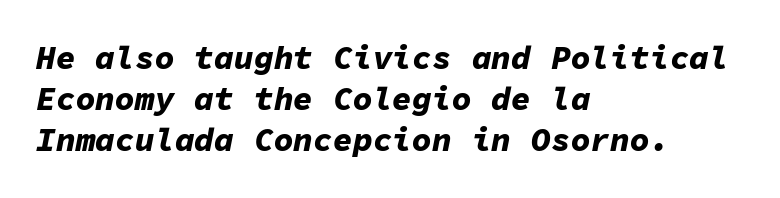
Q: Is the text bold? A: Yes.
Q: Is the text italic (slanted)? A: Yes, it leans right by about 11 degrees.
Q: Is the text underlined? A: No.
Q: How is the paragraph aligned? A: Left-aligned.
Q: Is the spacing between letters normal or unusually wide? A: Normal.
Q: Is the spacing between lines tight, normal or loose? A: Normal.
Q: Width (condensed, normal, or wide)? A: Normal.
Q: Stroke contrast? A: Low.
Q: x-height? A: Medium.
Q: Monospaced? A: Yes.
